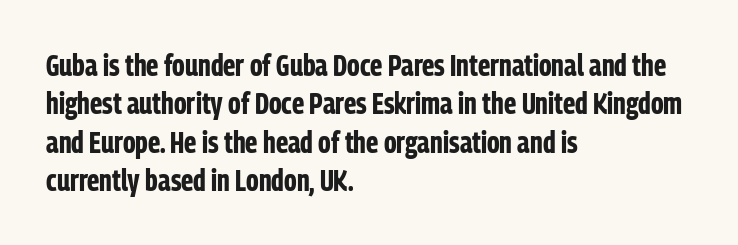
Every character sits straight up, as roman type does. Honestly, the row spacing looks completely unremarkable. The words here are not underlined. How are the letters spaced? Ordinarily, with no added tracking.
